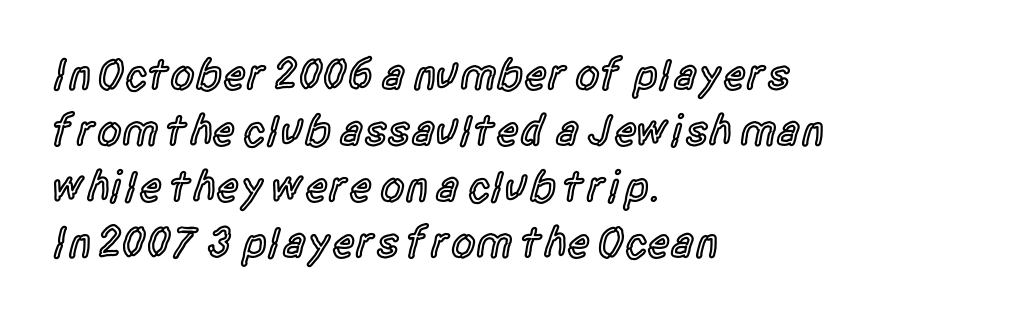
{"serif": "no", "bold": "semi", "weight": "semibold", "width": "condensed", "x_height": "large", "monospaced": "no", "underline": "no", "align": "left", "line_spacing": "normal", "line_spacing_ratio": 1.27, "letter_spacing": "normal", "letter_spacing_em": 0.0, "glyph_px": 44}
